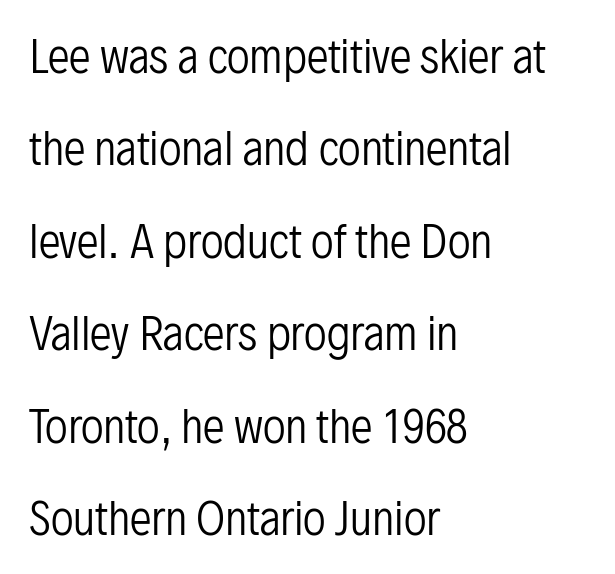
{"serif": "no", "italic": "no", "bold": "no", "weight": "regular", "width": "condensed", "stroke_contrast": "low", "x_height": "medium", "monospaced": "no", "underline": "no", "align": "left", "line_spacing": "loose", "line_spacing_ratio": 2.1, "letter_spacing": "normal", "letter_spacing_em": 0.0, "glyph_px": 44}
